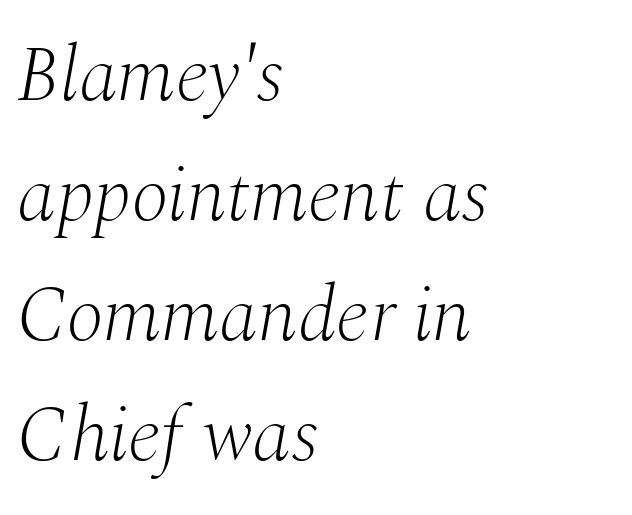
Q: Is the text bold? A: No.
Q: Is the text italic (slanted)? A: Yes, it leans right by about 10 degrees.
Q: Is the typeface a serif or a sans-serif typeface? A: Serif.
Q: Is the text underlined? A: No.
Q: How is the paragraph aligned? A: Left-aligned.
Q: Is the spacing between letters normal or unusually wide? A: Normal.
Q: Is the spacing between lines tight, normal or loose? A: Normal.
Q: Width (condensed, normal, or wide)? A: Normal.
Q: Stroke contrast? A: Medium.
Q: x-height? A: Medium.
Q: Monospaced? A: No.
